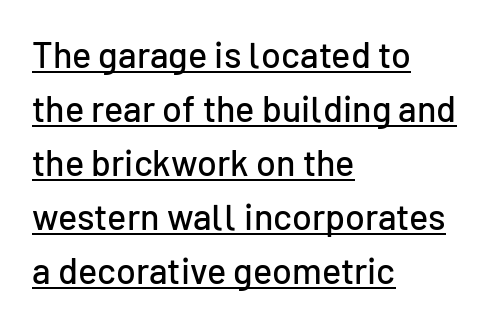
The image shows 36 px sans-serif type, upright; set left-aligned, normal line spacing (1.5x), normal letter spacing, underlined; low stroke contrast and a medium x-height.
